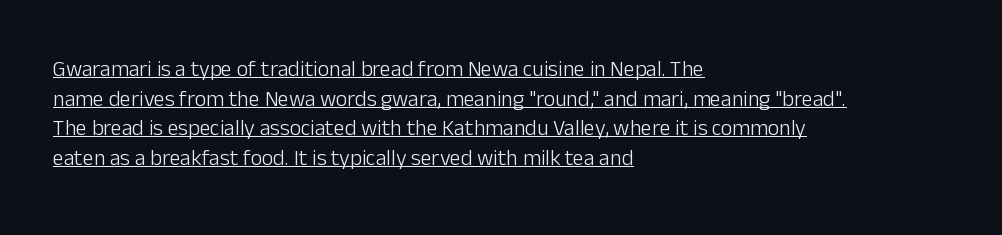
{"italic": "no", "bold": "no", "underline": "yes", "align": "left", "line_spacing": "normal", "line_spacing_ratio": 1.35, "letter_spacing": "normal", "letter_spacing_em": 0.0, "glyph_px": 22}
